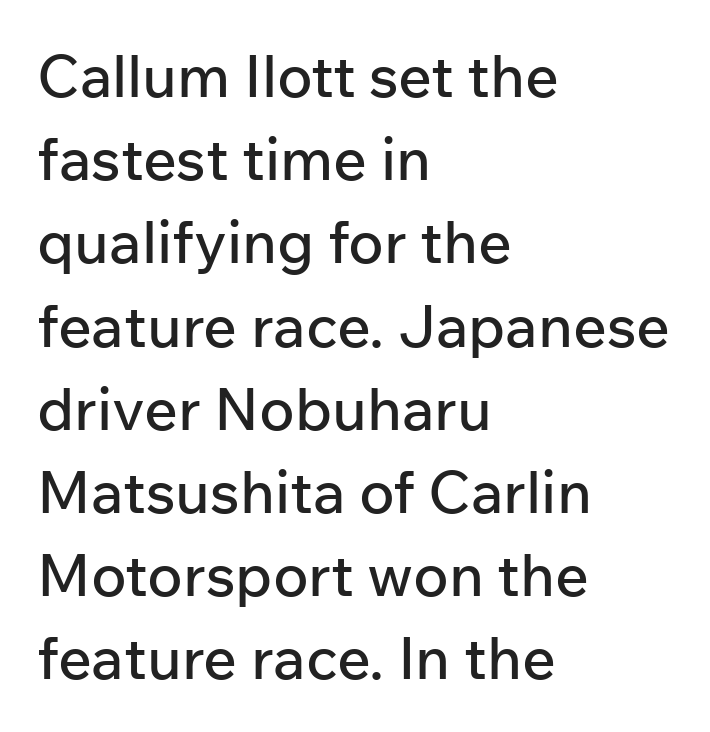
Vertical spacing — default. The type family on display is of the sans-serif kind. These lines stack with their left ends in a neat column. The face used here is proportionally spaced, like ordinary book or web type. Is there any slant? The stems are plumb. No extra tracking has been applied to these lines.
